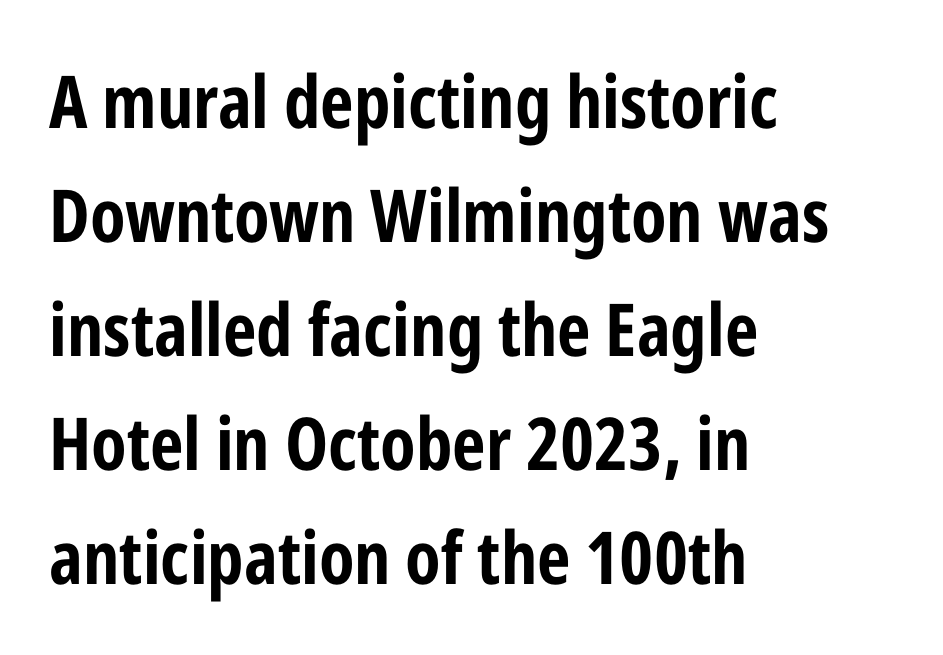
Q: Is the text bold? A: Yes.
Q: Is the text italic (slanted)? A: No, it is upright.
Q: Is the typeface a serif or a sans-serif typeface? A: Sans-serif.
Q: Is the text underlined? A: No.
Q: How is the paragraph aligned? A: Left-aligned.
Q: Is the spacing between letters normal or unusually wide? A: Normal.
Q: Is the spacing between lines tight, normal or loose? A: Normal.
Q: Width (condensed, normal, or wide)? A: Condensed.
Q: Stroke contrast? A: Low.
Q: x-height? A: Medium.
Q: Monospaced? A: No.
